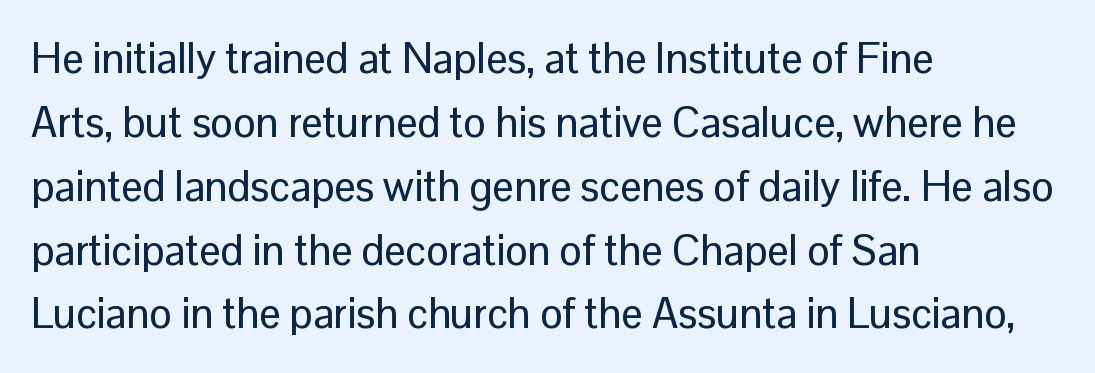
{"serif": "no", "italic": "no", "width": "normal", "stroke_contrast": "low", "x_height": "medium", "monospaced": "no", "underline": "no", "align": "left", "line_spacing": "normal", "line_spacing_ratio": 1.52, "letter_spacing": "normal", "letter_spacing_em": 0.0, "glyph_px": 42}
